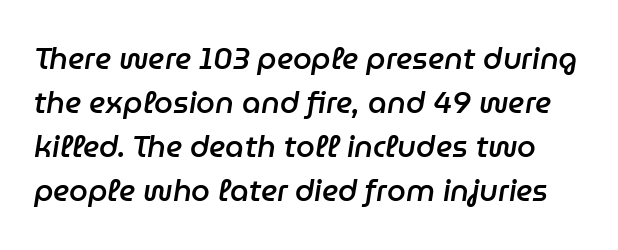
Q: Is the text bold? A: Semi-bold.
Q: Is the text italic (slanted)? A: Yes, it leans right by about 9 degrees.
Q: Is the text underlined? A: No.
Q: Is the spacing between letters normal or unusually wide? A: Normal.
Q: Is the spacing between lines tight, normal or loose? A: Normal.
Q: Width (condensed, normal, or wide)? A: Normal.
Q: Stroke contrast? A: Low.
Q: x-height? A: Medium.
Q: Monospaced? A: No.
